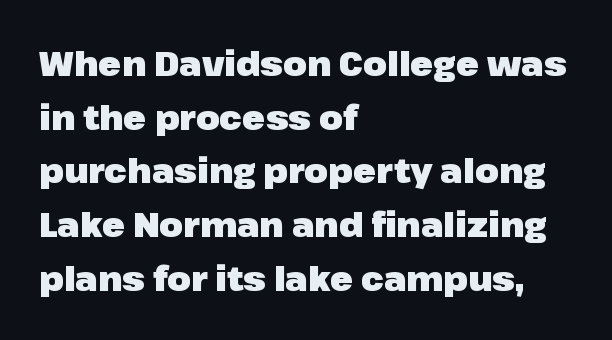
{"serif": "no", "italic": "no", "bold": "yes", "weight": "heavy", "width": "normal", "stroke_contrast": "low", "x_height": "medium", "monospaced": "no", "underline": "no", "align": "left", "line_spacing": "normal", "line_spacing_ratio": 1.58, "letter_spacing": "normal", "letter_spacing_em": 0.0, "glyph_px": 34}
